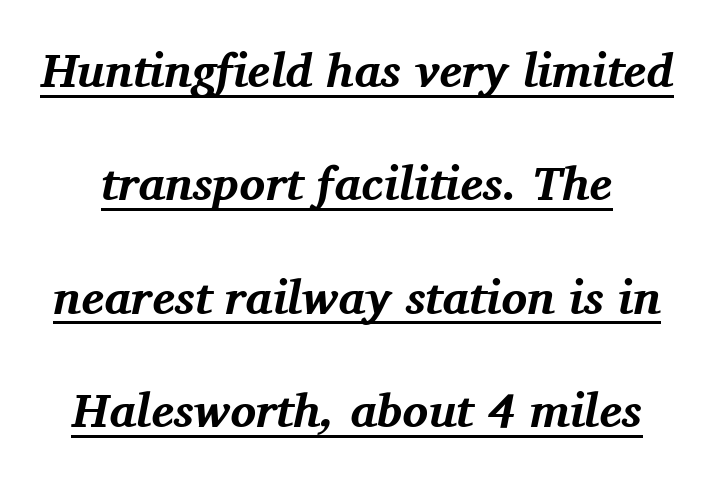
Q: Is the text bold? A: Yes.
Q: Is the text italic (slanted)? A: Yes, it leans right by about 11 degrees.
Q: Is the typeface a serif or a sans-serif typeface? A: Serif.
Q: Is the text underlined? A: Yes.
Q: Is the spacing between letters normal or unusually wide? A: Normal.
Q: Is the spacing between lines tight, normal or loose? A: Loose.
Q: Width (condensed, normal, or wide)? A: Normal.
Q: Stroke contrast? A: Medium.
Q: x-height? A: Medium.
Q: Monospaced? A: No.
